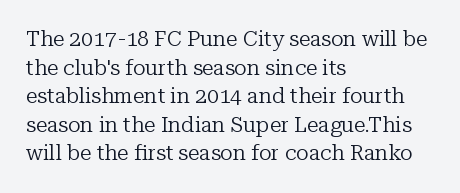
Q: Is the text bold? A: No.
Q: Is the text italic (slanted)? A: No, it is upright.
Q: Is the text underlined? A: No.
Q: How is the paragraph aligned? A: Left-aligned.
Q: Is the spacing between letters normal or unusually wide? A: Normal.
Q: Is the spacing between lines tight, normal or loose? A: Normal.
